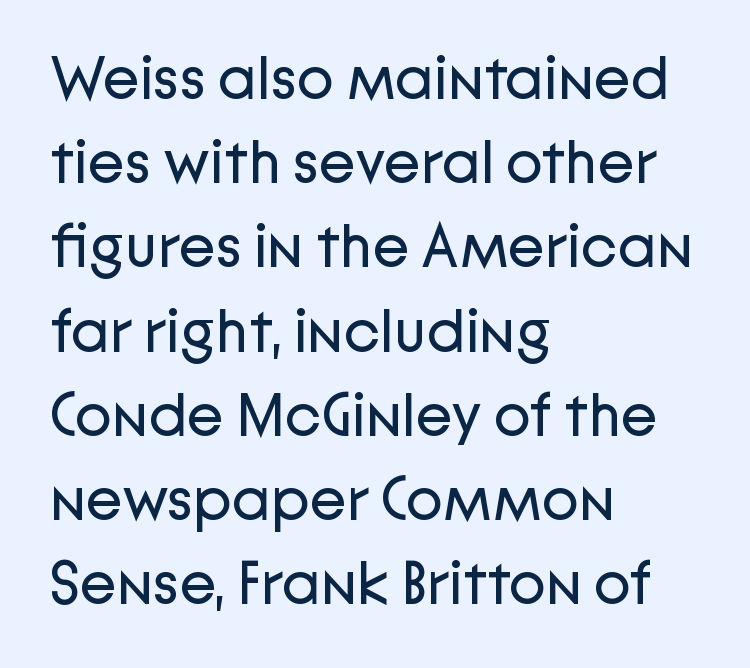
Posture: straight, roman, zero tilt. Is this a sans? Yes — the strokes have no serifs. The cut favours lightness, reaching ordinary text weight at its darkest. Underline: absent. Characters follow at the spacing the type designer built in. The line-height multiplier appears to be the usual default.
